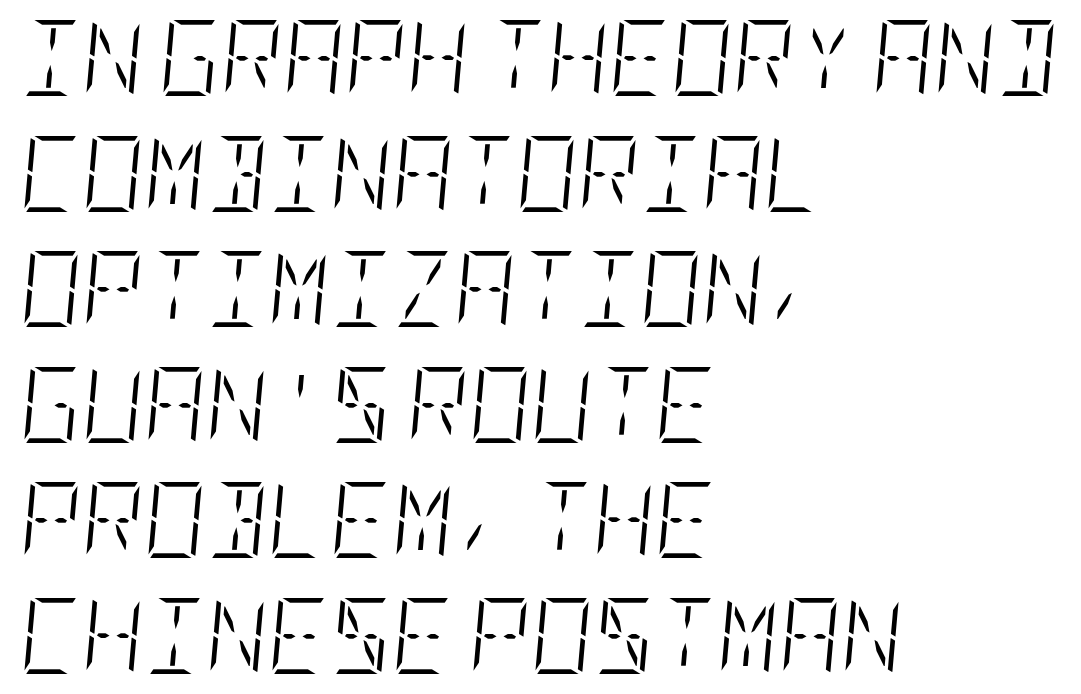
{"italic": "yes", "lean": "right", "slant_degrees": 5, "bold": "no", "weight": "light", "width": "condensed", "stroke_contrast": "low", "x_height": "large", "underline": "no", "align": "left", "line_spacing": "normal", "line_spacing_ratio": 1.52, "letter_spacing": "normal", "letter_spacing_em": 0.0, "glyph_px": 76}
